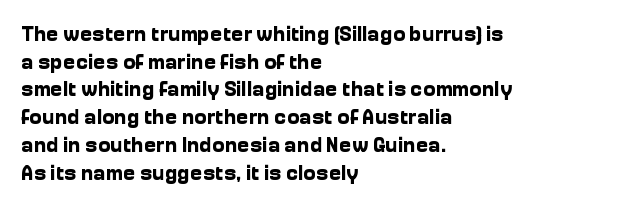
Q: Is the text bold? A: Yes.
Q: Is the text italic (slanted)? A: No, it is upright.
Q: Is the text underlined? A: No.
Q: How is the paragraph aligned? A: Left-aligned.
Q: Is the spacing between letters normal or unusually wide? A: Normal.
Q: Is the spacing between lines tight, normal or loose? A: Normal.
